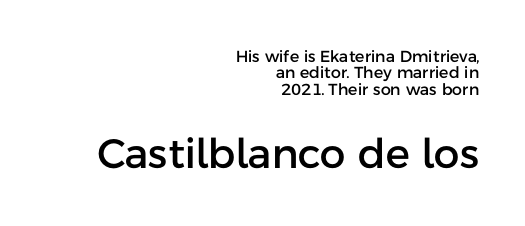
{"serif": "no", "italic": "no", "width": "normal", "stroke_contrast": "low", "x_height": "medium", "monospaced": "no", "underline": "no", "align": "right", "line_spacing": "tight", "line_spacing_ratio": 1.03, "letter_spacing": "normal", "letter_spacing_em": 0.0, "larger_block": "second", "size_ratio": 2.56, "glyph_px": 41}
